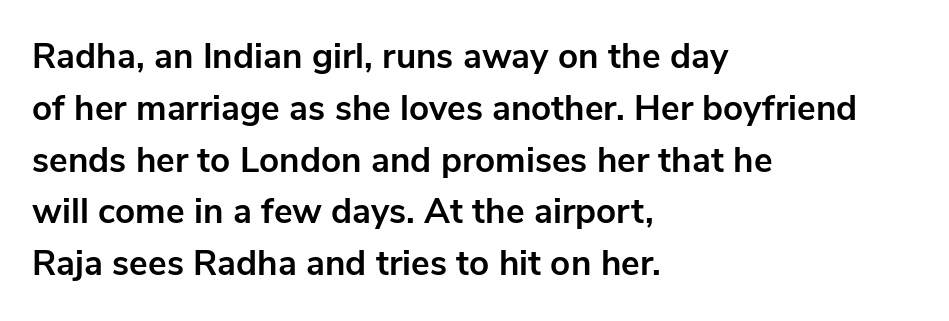
The image shows 35 px bold sans-serif type, upright; set left-aligned, normal line spacing (1.48x), normal letter spacing, not underlined; low stroke contrast and a medium x-height.
